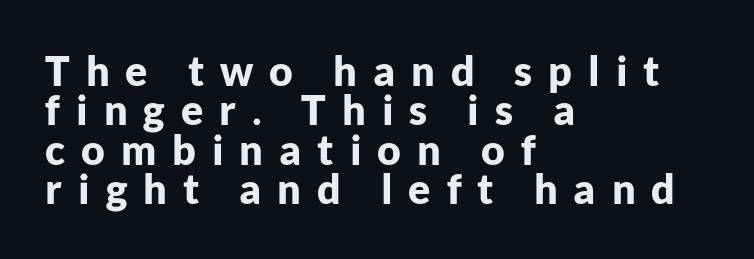
The image shows 41 px bold sans-serif type, upright; set left-aligned, tight line spacing (0.96x), unusually wide letter spacing (+0.39 em), not underlined; low stroke contrast and a medium x-height.
